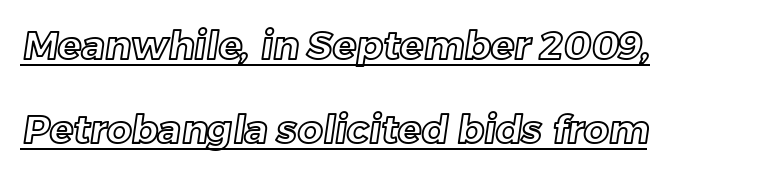
The image shows 39 px text type; set left-aligned, loose line spacing (2.15x), normal letter spacing, underlined; a medium x-height.
